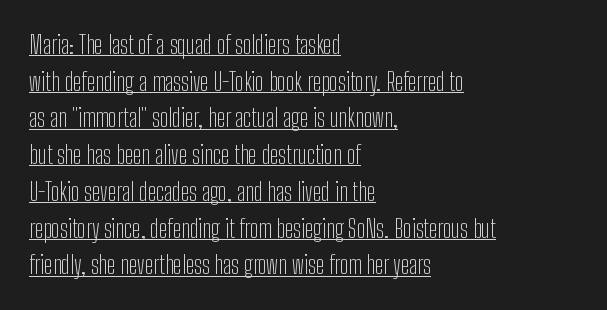
The image shows 25 px text type, upright; set left-aligned, normal line spacing (1.47x), normal letter spacing, underlined.
